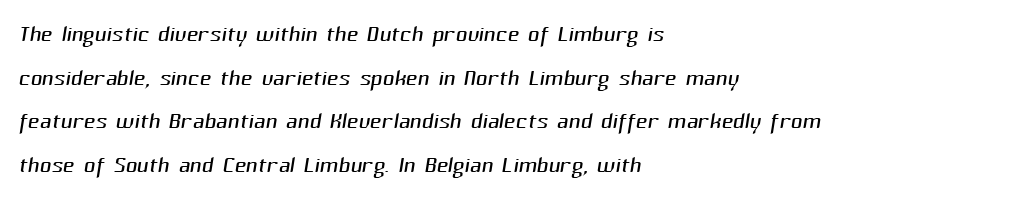
{"serif": "no", "bold": "no", "weight": "light", "width": "normal", "stroke_contrast": "medium", "x_height": "medium", "monospaced": "no", "underline": "no", "align": "left", "line_spacing": "normal", "line_spacing_ratio": 1.36, "letter_spacing": "normal", "letter_spacing_em": 0.0, "glyph_px": 32}
